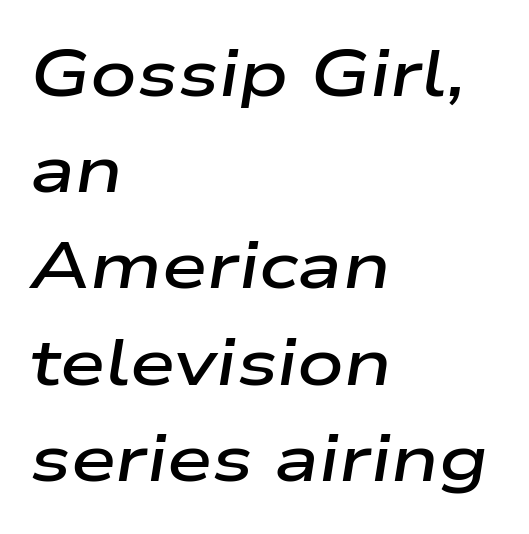
The font is running at a semibold setting, under full bold. The area under the type is left untouched. The lines sit at an ordinary, default distance from one another. Varying glyph widths throughout — classic text-font behaviour.
